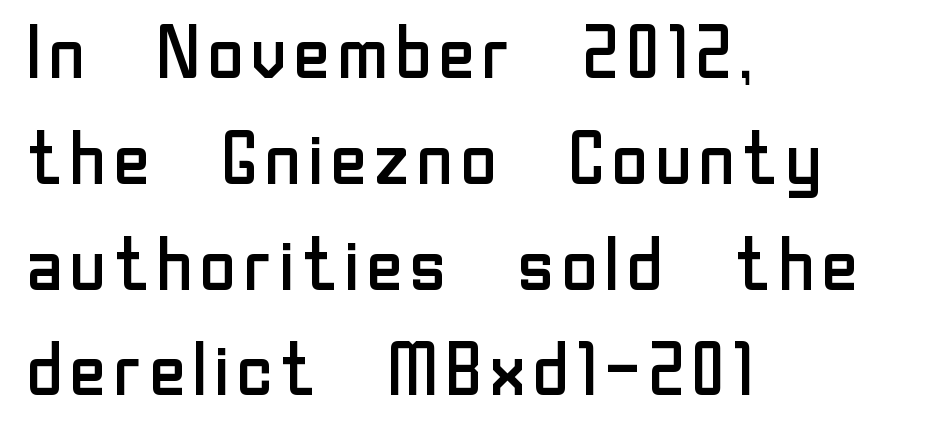
Descenders hang freely into open space. Inter-character spacing is left at the font's built-in metrics. Vertical stems look standard width or narrower in stroke. Unlike a traditional serif, this face leaves its strokes unadorned. Do the characters align in a grid? No, the font is proportional.
